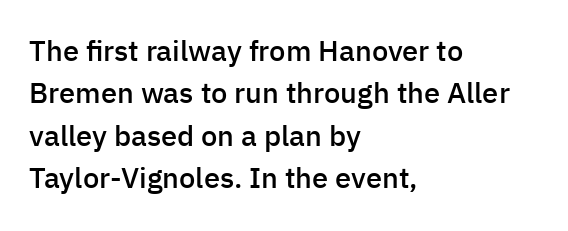
The image shows 29 px semibold sans-serif type, upright; set left-aligned, normal line spacing (1.46x), normal letter spacing, not underlined; low stroke contrast and a medium x-height.
